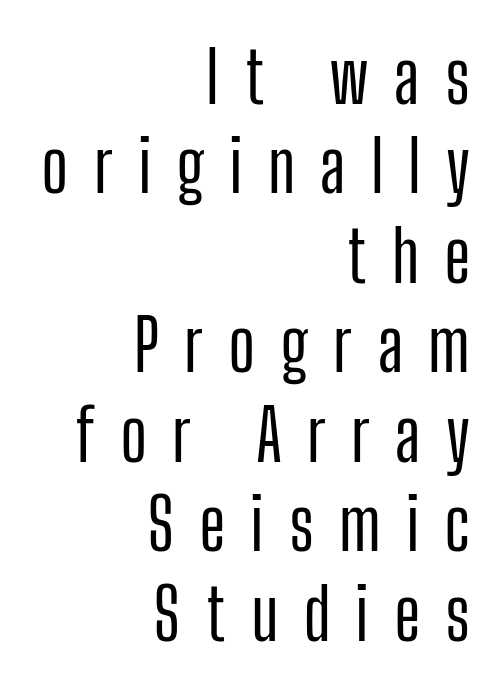
{"serif": "no", "italic": "no", "width": "condensed", "stroke_contrast": "low", "x_height": "medium", "monospaced": "no", "underline": "no", "align": "right", "line_spacing": "normal", "line_spacing_ratio": 1.26, "letter_spacing": "wide", "letter_spacing_em": 0.35, "glyph_px": 71}
